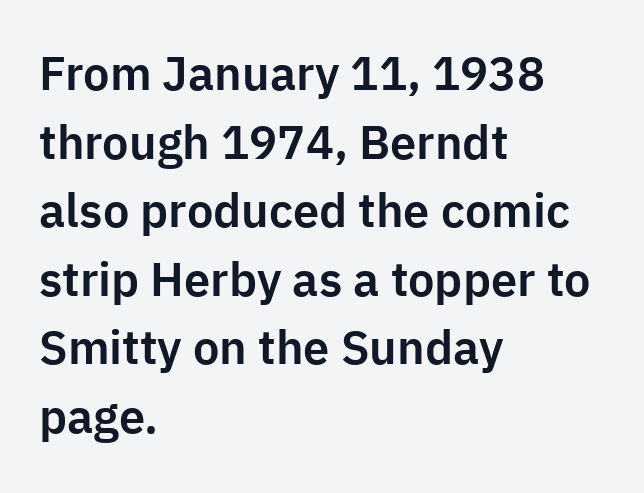
A typesetter would label this face a sans. Check under the words: just untouched page. Look at the tracking — it's just the regular setting, nothing added. You could not count columns in this text — the font is proportionally spaced. You can tell it's not italic because the verticals are truly vertical.
